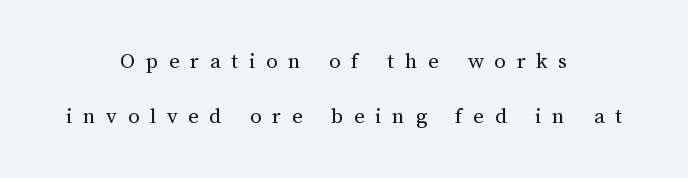
Q: Is the text bold? A: No.
Q: Is the text italic (slanted)? A: No, it is upright.
Q: Is the text underlined? A: No.
Q: How is the paragraph aligned? A: Centered.
Q: Is the spacing between letters normal or unusually wide? A: Unusually wide.
Q: Is the spacing between lines tight, normal or loose? A: Loose.
